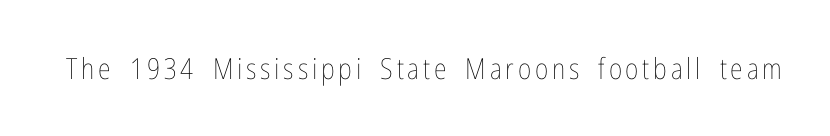
The letters advance in unequal steps, a hallmark of proportional type. Nobody drew a line under any word here. Ascenders rise straight up at ninety degrees. The cut favours lightness, reaching ordinary text weight at its darkest.
